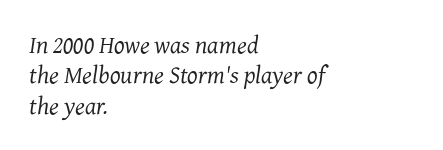
{"italic": "yes", "lean": "right", "slant_degrees": 7, "bold": "no", "underline": "no", "align": "left", "line_spacing_ratio": 1.22, "letter_spacing": "normal", "letter_spacing_em": 0.0, "glyph_px": 25}
